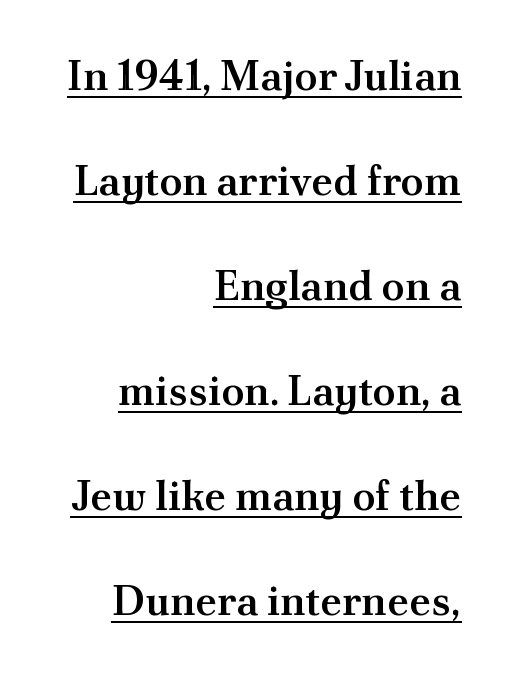
Font category for this specimen: serif. Vertical strokes here are truly vertical. The vertical gap from one line to the next is large. Characters follow at the spacing the type designer built in. The typesetter has applied underlining to the passage shown. This sample has the flowing, uneven cadence of proportional lettering.
